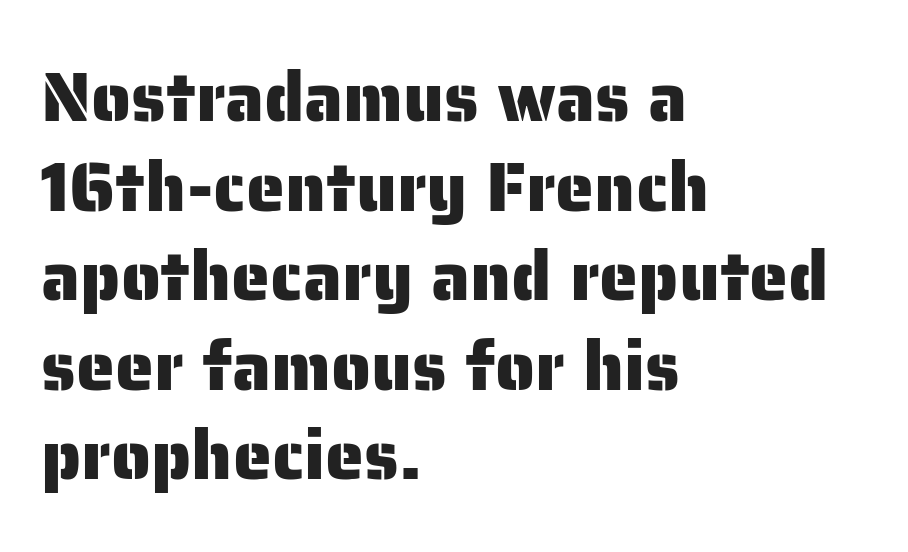
Only glyphs here, with clear space below each row. Is there any slant? The stems are plumb. In terms of letterspacing, this is plain default setting. Character widths vary here, with narrow letters taking less room than wide ones.
